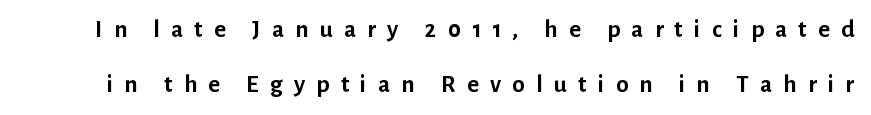
The image shows 25 px bold type, upright; set loose line spacing (2.21x), unusually wide letter spacing (+0.45 em), not underlined.
